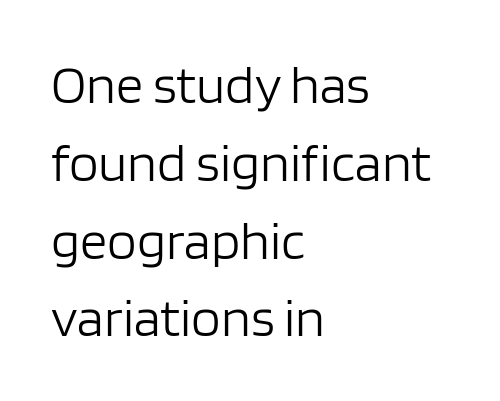
Q: Is the text bold? A: No.
Q: Is the text italic (slanted)? A: No, it is upright.
Q: Is the typeface a serif or a sans-serif typeface? A: Sans-serif.
Q: Is the text underlined? A: No.
Q: How is the paragraph aligned? A: Left-aligned.
Q: Is the spacing between letters normal or unusually wide? A: Normal.
Q: Is the spacing between lines tight, normal or loose? A: Normal.
Q: Width (condensed, normal, or wide)? A: Normal.
Q: Stroke contrast? A: Low.
Q: x-height? A: Large.
Q: Monospaced? A: No.
